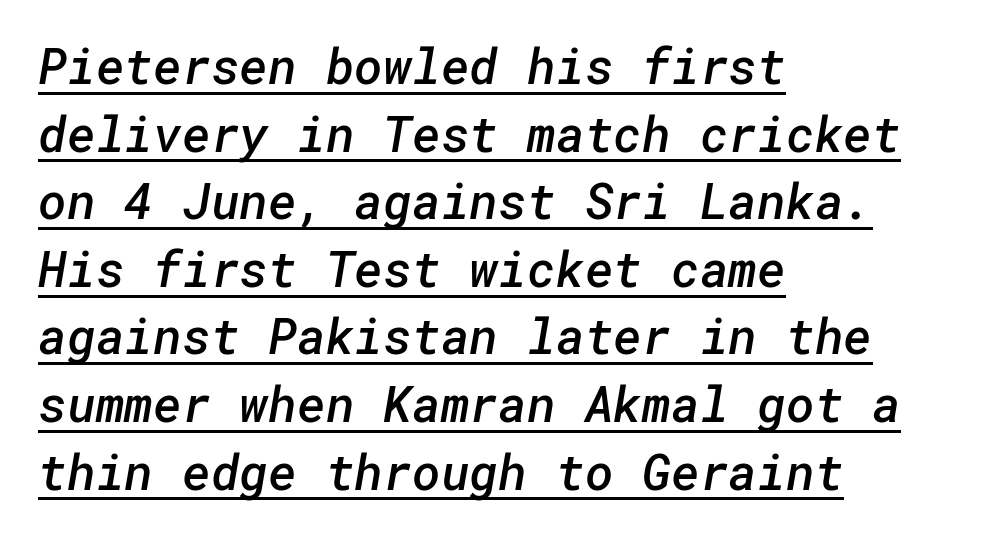
Q: Is the text bold? A: Semi-bold.
Q: Is the typeface a serif or a sans-serif typeface? A: Sans-serif.
Q: Is the text underlined? A: Yes.
Q: How is the paragraph aligned? A: Left-aligned.
Q: Is the spacing between letters normal or unusually wide? A: Normal.
Q: Is the spacing between lines tight, normal or loose? A: Normal.
Q: Width (condensed, normal, or wide)? A: Normal.
Q: Stroke contrast? A: Low.
Q: x-height? A: Medium.
